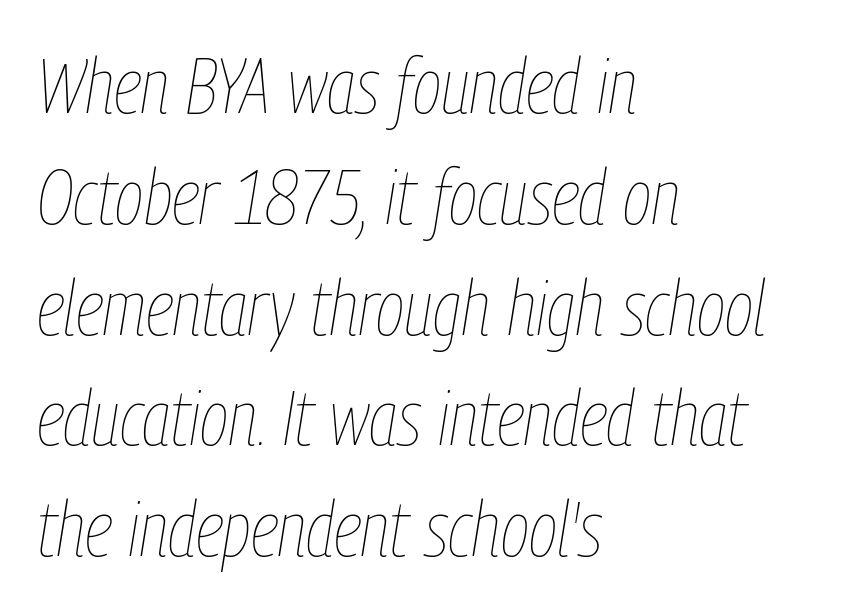
The image shows 78 px thin, condensed type, italic (leaning right); set left-aligned, normal line spacing (1.42x), normal letter spacing, not underlined; low stroke contrast and a medium x-height.
